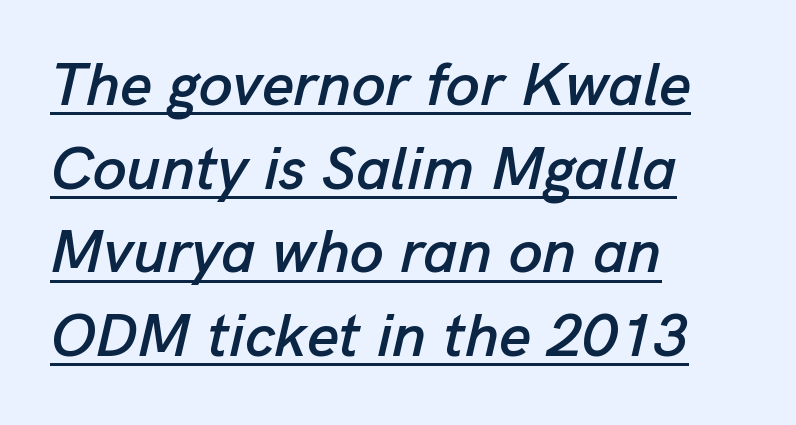
Compared with typical body copy, the letter spacing here is the same. Descenders here cross a horizontal rule under the line. In terms of posture, this sample is oblique. The designer left line spacing at the default. Think of a printed novel: that variable character pitch is what you see here. The paragraph has a hard left edge and a soft right edge.
